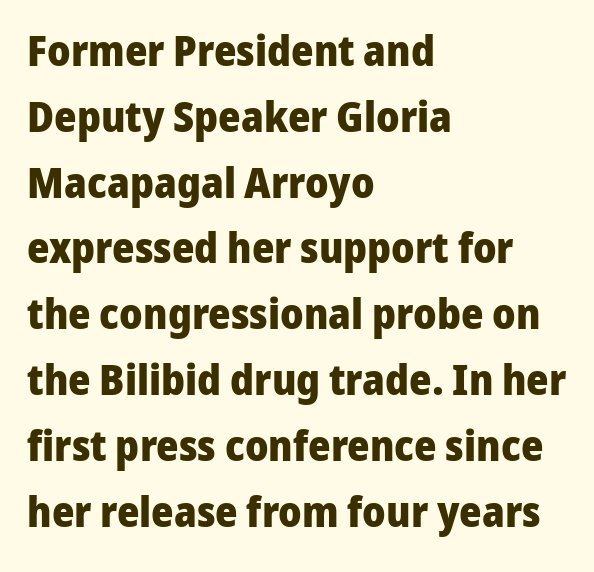
The paragraph shown leans on its left margin. The letters sit at their default tracking, neither squeezed nor spread. Honestly, there is no underline to notice here at all. The glyphs have the mass of a bold cut.
